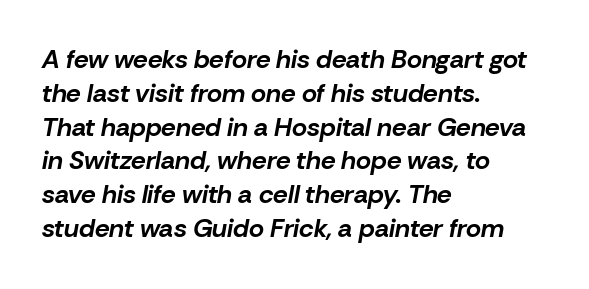
Q: Is the text bold? A: Yes.
Q: Is the text italic (slanted)? A: Yes, it leans right by about 10 degrees.
Q: Is the text underlined? A: No.
Q: How is the paragraph aligned? A: Left-aligned.
Q: Is the spacing between letters normal or unusually wide? A: Normal.
Q: Is the spacing between lines tight, normal or loose? A: Normal.
